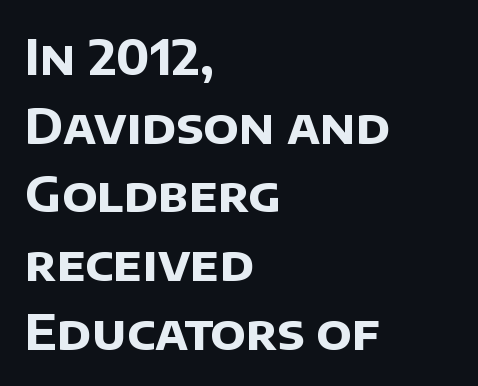
Q: Is the text bold? A: Yes.
Q: Is the typeface a serif or a sans-serif typeface? A: Sans-serif.
Q: Is the text underlined? A: No.
Q: How is the paragraph aligned? A: Left-aligned.
Q: Is the spacing between letters normal or unusually wide? A: Normal.
Q: Is the spacing between lines tight, normal or loose? A: Normal.
Q: Width (condensed, normal, or wide)? A: Normal.
Q: Stroke contrast? A: Low.
Q: x-height? A: Large.
Q: Monospaced? A: No.
